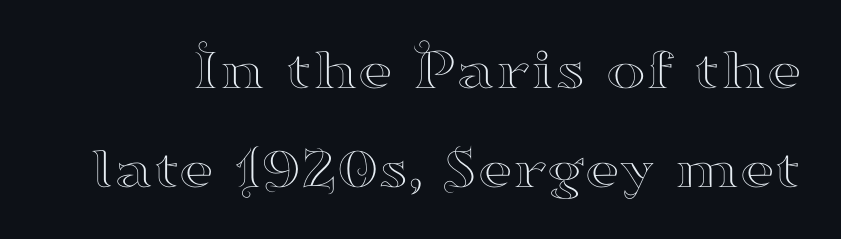
Q: Is the text italic (slanted)? A: No, it is upright.
Q: Is the typeface a serif or a sans-serif typeface? A: Serif.
Q: Is the text underlined? A: No.
Q: Is the spacing between letters normal or unusually wide? A: Normal.
Q: Is the spacing between lines tight, normal or loose? A: Normal.
Q: Width (condensed, normal, or wide)? A: Wide.
Q: Stroke contrast? A: High.
Q: x-height? A: Small.
Q: Monospaced? A: No.
